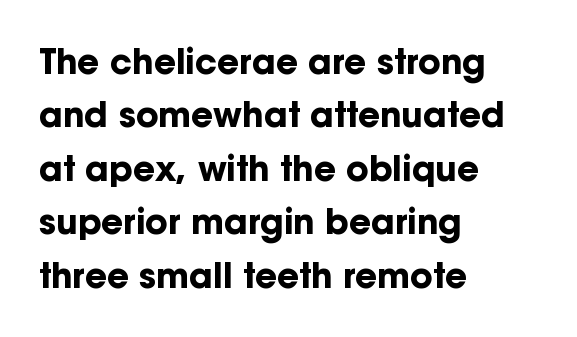
The image shows 34 px bold sans-serif type, upright; set left-aligned, normal line spacing (1.57x), normal letter spacing, not underlined; low stroke contrast and a medium x-height.
